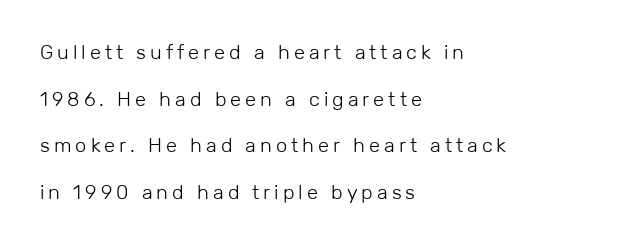
The characters are drawn with everyday or finer stroke widths. How are the letters spaced? Widely, with obvious added tracking. Tall strokes in this sample are plumb rather than angled. You could fit nearly another row in the gap between these rows.
